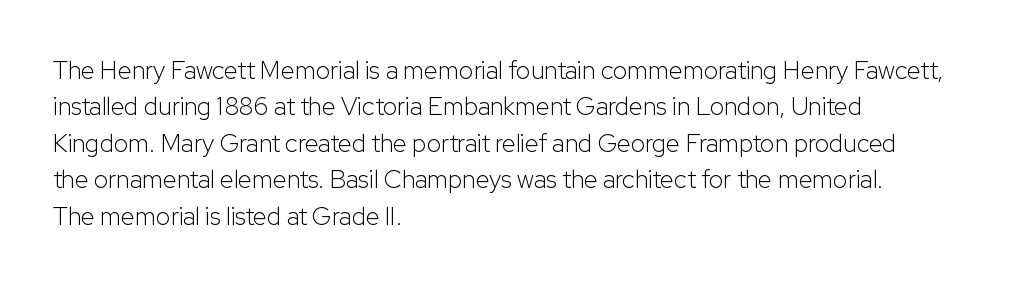
In terms of posture, this sample is upright. The passage shown has conventional tracking throughout. The zone under the glyphs is completely vacant. The lines are quadded left. These glyphs show unthickened strokes, regular width or finer. Rows of type keep a routine distance in the vertical direction.
